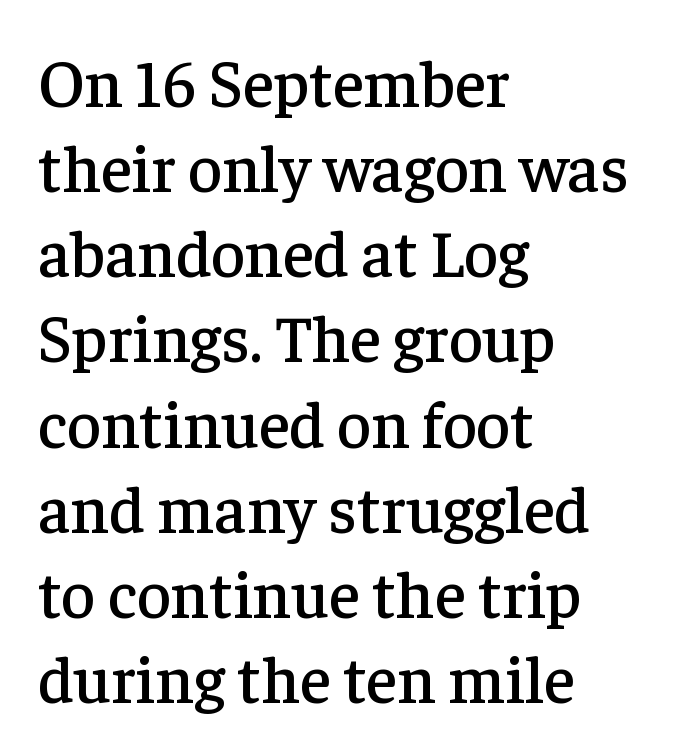
The image shows 66 px serif type, upright; set left-aligned, normal line spacing (1.29x), normal letter spacing, not underlined; low stroke contrast and a medium x-height.
